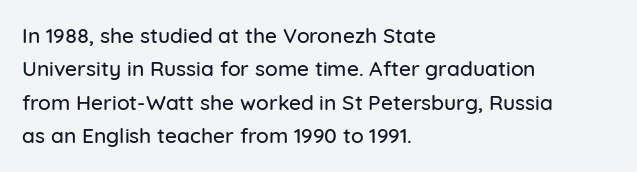
Nobody drew a line under any word here. A student would call this left alignment; a typographer would say flush left, rag right. Rendered with straight, roman letterforms. In terms of leading, this rendering sits right in the middle. Characters follow at the spacing the type designer built in.
